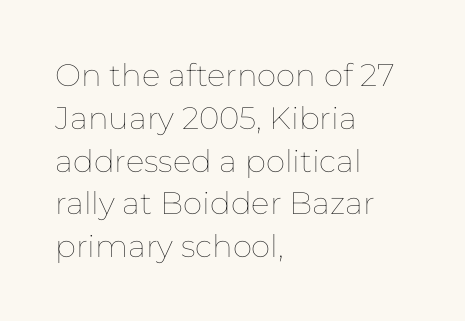
{"italic": "no", "bold": "no", "weight": "thin", "width": "normal", "stroke_contrast": "low", "x_height": "medium", "monospaced": "no", "underline": "no", "align": "left", "line_spacing": "normal", "line_spacing_ratio": 1.38, "letter_spacing": "normal", "letter_spacing_em": 0.0, "glyph_px": 31}
